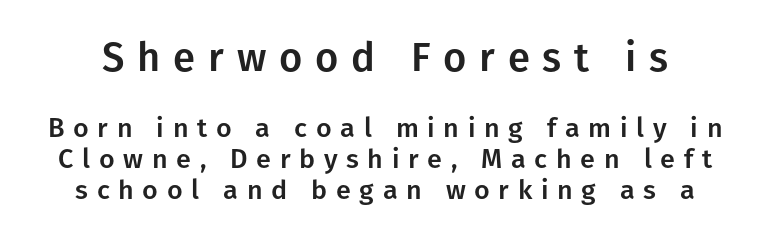
The image shows 40 px sans-serif type, upright; set tight line spacing (1.15x), unusually wide letter spacing (+0.32 em), not underlined; the first (top) block is 1.48x larger; low stroke contrast and a medium x-height.
